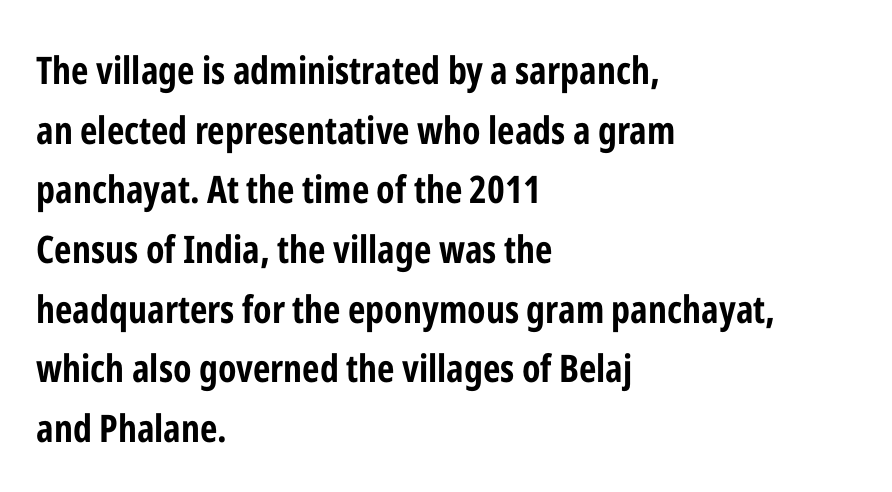
Q: Is the text bold? A: Yes.
Q: Is the text italic (slanted)? A: No, it is upright.
Q: Is the typeface a serif or a sans-serif typeface? A: Sans-serif.
Q: Is the text underlined? A: No.
Q: How is the paragraph aligned? A: Left-aligned.
Q: Is the spacing between letters normal or unusually wide? A: Normal.
Q: Is the spacing between lines tight, normal or loose? A: Normal.
Q: Width (condensed, normal, or wide)? A: Condensed.
Q: Stroke contrast? A: Low.
Q: x-height? A: Medium.
Q: Monospaced? A: No.
